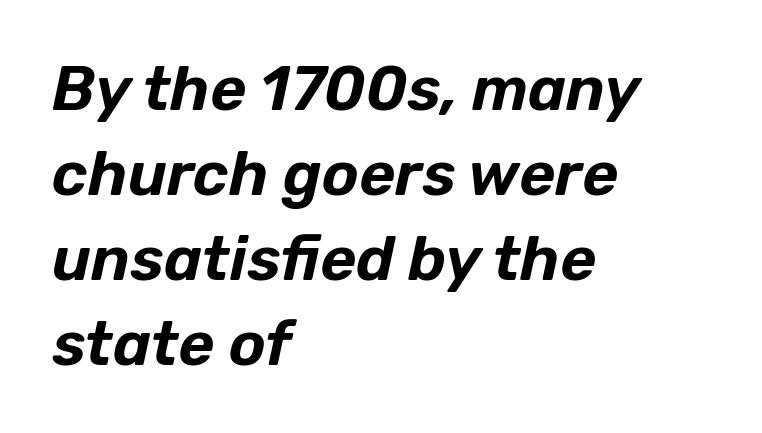
The image shows 62 px text type, italic (leaning right); set left-aligned, normal line spacing (1.37x), normal letter spacing, not underlined; low stroke contrast and a medium x-height.
